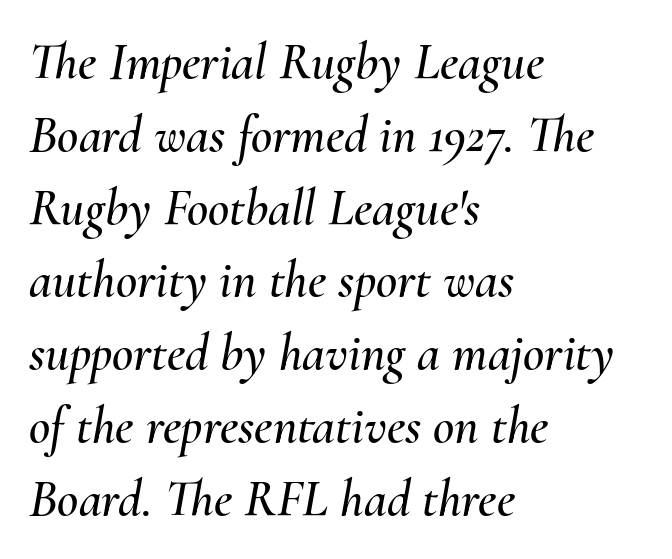
The image shows 52 px text type, italic (leaning right); set left-aligned, normal line spacing (1.4x), normal letter spacing, not underlined; medium stroke contrast and a small x-height.
